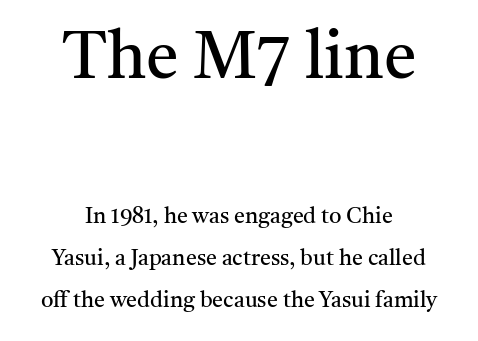
The image shows 66 px regular-weight serif type, upright; set centered, loose line spacing (1.9x), normal letter spacing, not underlined; the first (top) block is 3.0x larger; medium stroke contrast and a medium x-height.
